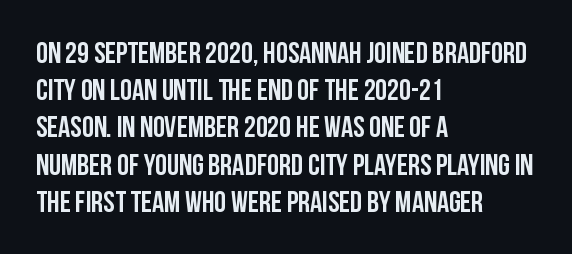
The space directly below the letters is spotless. The rendering uses natural spacing where letterforms have individual widths. To sum up the face: it is a sans, with no serifs. These lines stack with their left ends in a neat column. Unlike italic type, these characters show no tilt at all. How are the letters spaced? Ordinarily, with no added tracking.
